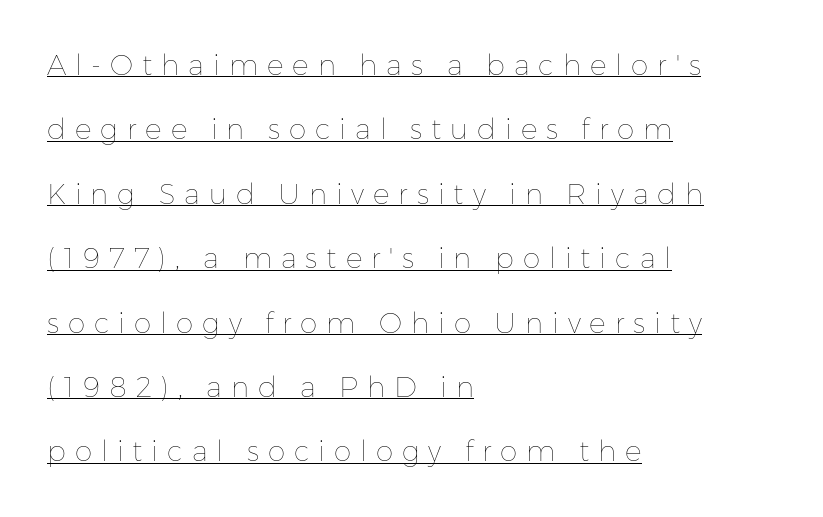
The image shows 28 px thin type, upright; set left-aligned, loose line spacing (2.3x), unusually wide letter spacing (+0.32 em), underlined; low stroke contrast and a medium x-height.
